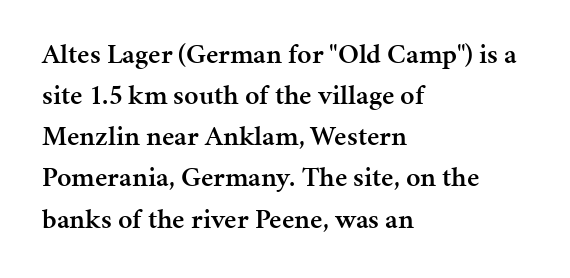
The rendering uses natural spacing where letterforms have individual widths. Teacher's note: observe the even left margin — that is flush-left alignment. It's the straight-up-and-down kind of type. Moderately thickened strokes mark this as semibold type. Regular leading.
